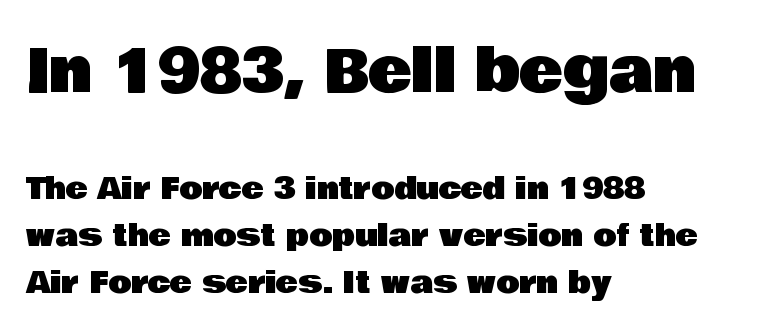
The space beneath each line is pristine and unruled. Character widths vary here, with narrow letters taking less room than wide ones. This is sans-serif lettering, the kind often seen on screens and signage. Compare the two chunks: the upper has the greater cap height.
